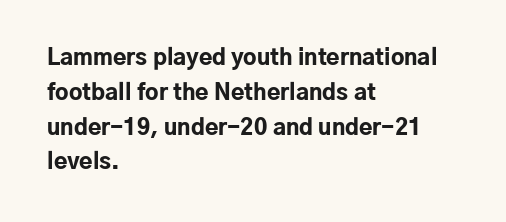
Q: Is the text bold? A: Yes.
Q: Is the text italic (slanted)? A: No, it is upright.
Q: Is the text underlined? A: No.
Q: How is the paragraph aligned? A: Left-aligned.
Q: Is the spacing between letters normal or unusually wide? A: Normal.
Q: Is the spacing between lines tight, normal or loose? A: Normal.
